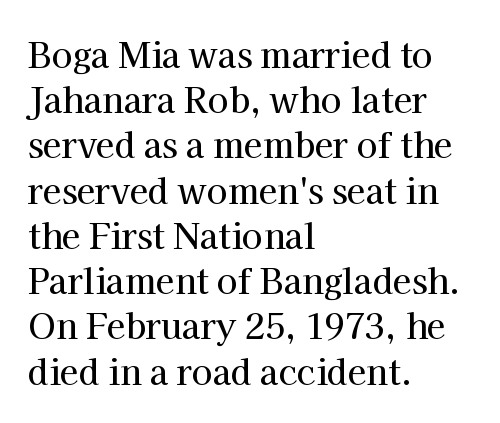
The image shows 34 px serif type, upright; set left-aligned, normal line spacing (1.33x), normal letter spacing, not underlined; high stroke contrast and a medium x-height.
